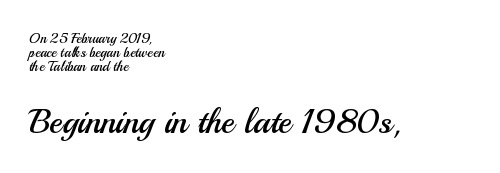
The rendering uses natural spacing where letterforms have individual widths. The typesetter chose a ragged-right arrangement here. Nothing sits at the stroke ends, so this counts as sans-serif. Small over large — that's the arrangement of the two blocks here.
